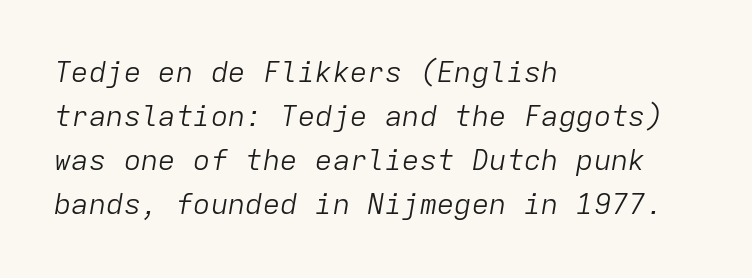
The image shows 29 px light type, italic (leaning right), monospaced; set left-aligned, normal line spacing (1.52x), normal letter spacing, not underlined; low stroke contrast and a medium x-height.
